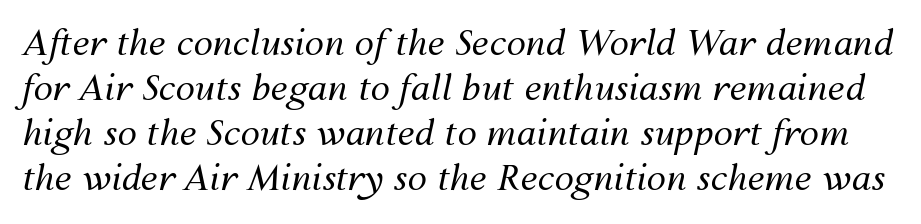
Q: Is the text bold? A: No.
Q: Is the text italic (slanted)? A: Yes, it leans right by about 12 degrees.
Q: Is the text underlined? A: No.
Q: Is the spacing between letters normal or unusually wide? A: Normal.
Q: Is the spacing between lines tight, normal or loose? A: Normal.
Q: Width (condensed, normal, or wide)? A: Normal.
Q: Stroke contrast? A: Medium.
Q: x-height? A: Medium.
Q: Monospaced? A: No.
